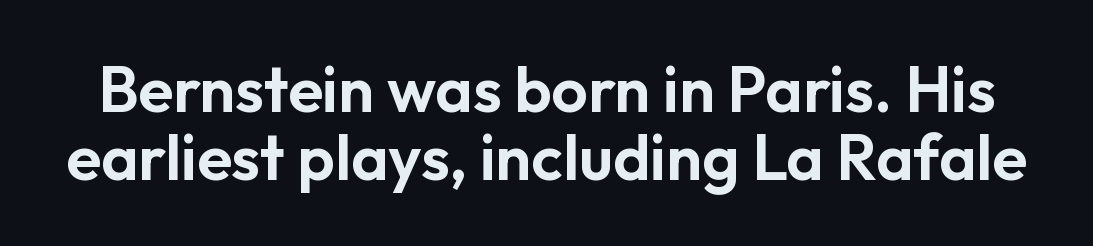
{"serif": "no", "italic": "no", "width": "normal", "stroke_contrast": "low", "x_height": "medium", "monospaced": "no", "underline": "no", "line_spacing": "tight", "line_spacing_ratio": 1.07, "letter_spacing": "normal", "letter_spacing_em": 0.0, "glyph_px": 64}
